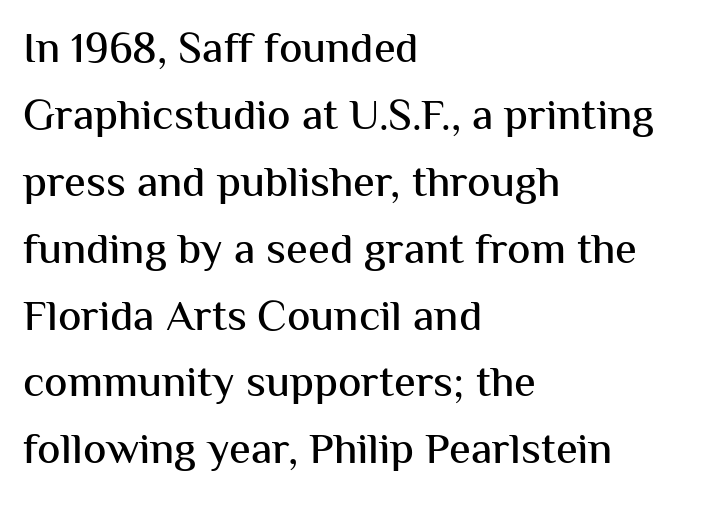
The image shows 44 px sans-serif type, upright; set left-aligned, normal line spacing (1.52x), normal letter spacing, not underlined; medium stroke contrast and a medium x-height.
